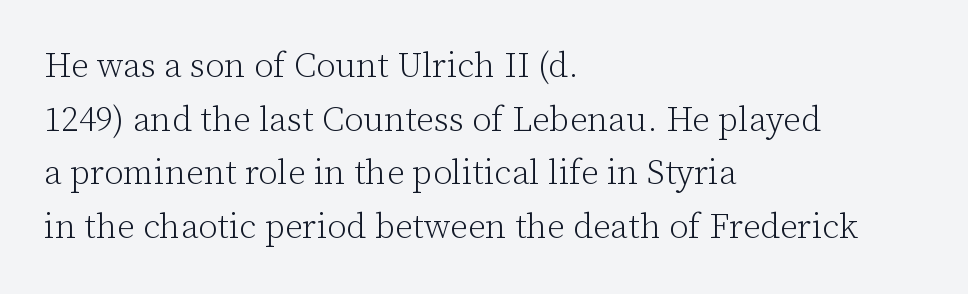
{"serif": "yes", "italic": "no", "bold": "no", "weight": "light", "width": "normal", "stroke_contrast": "low", "x_height": "medium", "monospaced": "no", "underline": "no", "align": "left", "line_spacing": "normal", "line_spacing_ratio": 1.53, "letter_spacing": "normal", "letter_spacing_em": 0.0, "glyph_px": 35}
